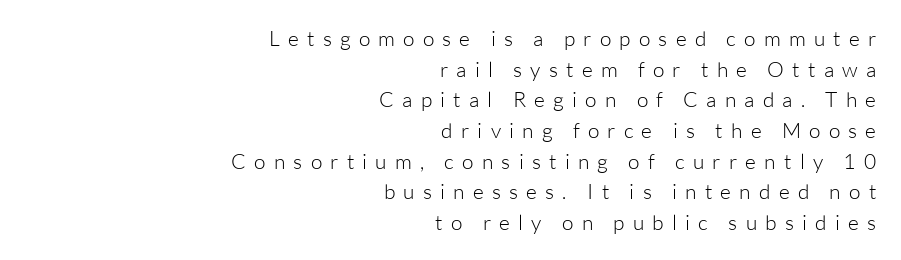
{"italic": "no", "bold": "no", "underline": "no", "align": "right", "line_spacing": "normal", "line_spacing_ratio": 1.46, "letter_spacing": "wide", "letter_spacing_em": 0.39, "glyph_px": 21}
